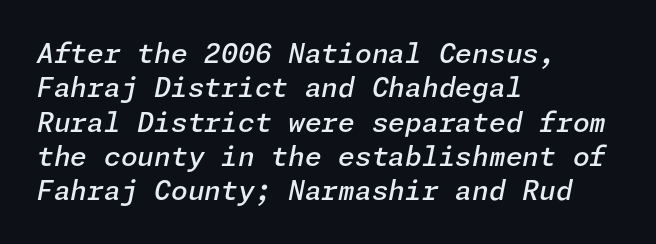
Q: Is the text bold? A: Semi-bold.
Q: Is the text italic (slanted)? A: Yes, it leans right by about 11 degrees.
Q: Is the text underlined? A: No.
Q: How is the paragraph aligned? A: Left-aligned.
Q: Is the spacing between letters normal or unusually wide? A: Normal.
Q: Is the spacing between lines tight, normal or loose? A: Normal.
